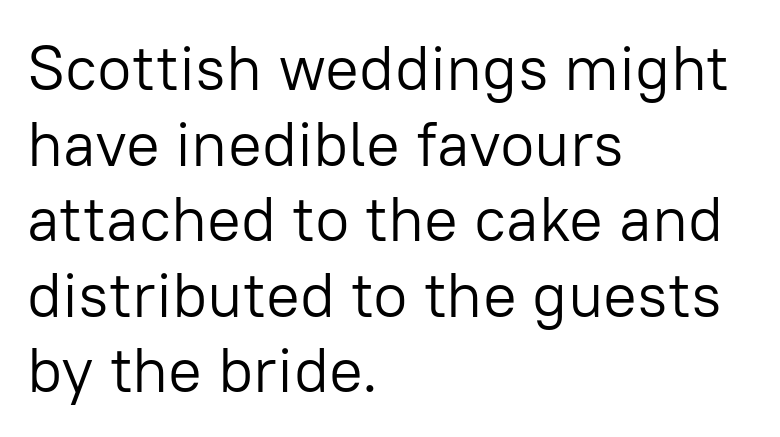
{"serif": "no", "italic": "no", "bold": "no", "weight": "light", "width": "normal", "stroke_contrast": "low", "x_height": "medium", "monospaced": "no", "underline": "no", "align": "left", "line_spacing_ratio": 1.2, "letter_spacing": "normal", "letter_spacing_em": 0.0, "glyph_px": 63}
